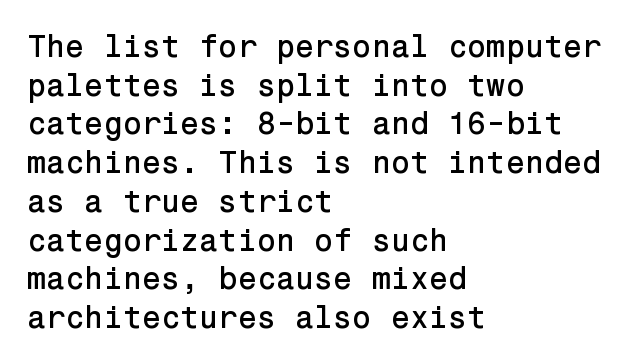
Q: Is the text italic (slanted)? A: No, it is upright.
Q: Is the typeface a serif or a sans-serif typeface? A: Sans-serif.
Q: Is the text underlined? A: No.
Q: How is the paragraph aligned? A: Left-aligned.
Q: Is the spacing between letters normal or unusually wide? A: Normal.
Q: Is the spacing between lines tight, normal or loose? A: Normal.
Q: Width (condensed, normal, or wide)? A: Normal.
Q: Stroke contrast? A: Low.
Q: x-height? A: Medium.
